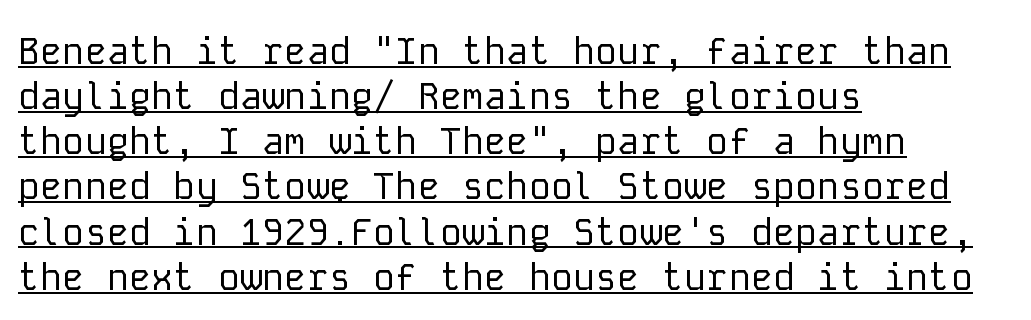
Between one letter and the next there's only the usual sliver of space. The font's upright variant was chosen for this text. Compared with undecorated copy, this sample adds a rule below the words. On a weight scale, this lands at 450 or below. These lines stack with their left ends in a neat column.
